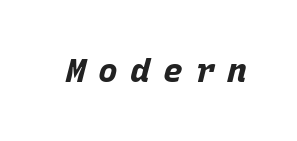
Q: Is the text bold? A: Yes.
Q: Is the text italic (slanted)? A: Yes, it leans right by about 15 degrees.
Q: Is the text underlined? A: No.
Q: Is the spacing between letters normal or unusually wide? A: Unusually wide.
Q: Width (condensed, normal, or wide)? A: Normal.
Q: Stroke contrast? A: Low.
Q: x-height? A: Large.
Q: Monospaced? A: Yes.
